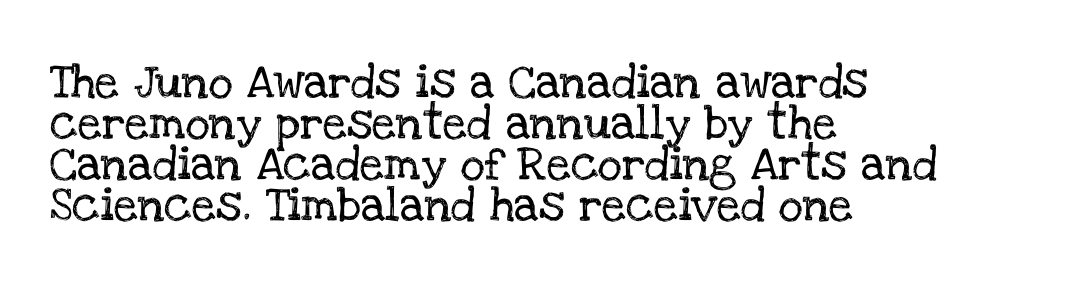
The image shows 34 px serif type, upright; set left-aligned, line spacing 1.21x, normal letter spacing, not underlined; low stroke contrast and a large x-height.
